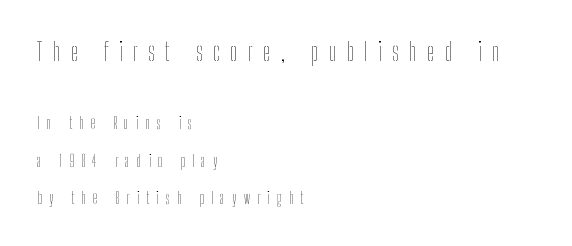
{"italic": "no", "bold": "no", "underline": "no", "align": "left", "line_spacing": "loose", "line_spacing_ratio": 2.36, "letter_spacing": "wide", "letter_spacing_em": 0.45, "larger_block": "first", "size_ratio": 1.5, "glyph_px": 24}
